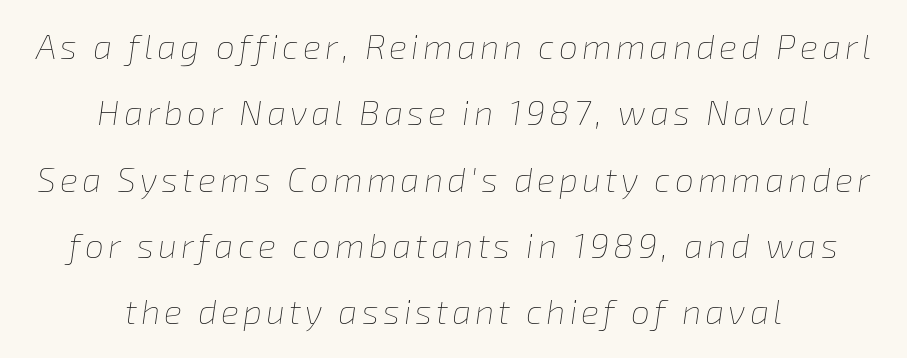
Q: Is the text bold? A: No.
Q: Is the text italic (slanted)? A: Yes, it leans right by about 8 degrees.
Q: Is the text underlined? A: No.
Q: How is the paragraph aligned? A: Centered.
Q: Is the spacing between lines tight, normal or loose? A: Loose.
Q: Width (condensed, normal, or wide)? A: Normal.
Q: Stroke contrast? A: Low.
Q: x-height? A: Medium.
Q: Monospaced? A: No.
